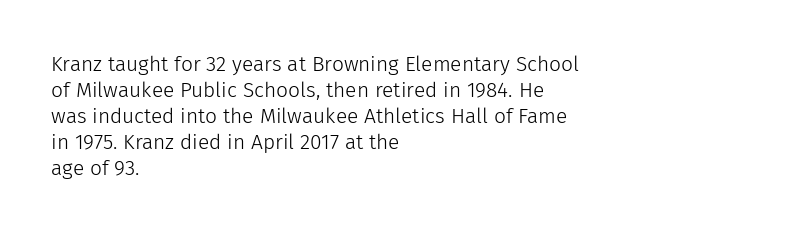
{"italic": "no", "bold": "no", "underline": "no", "align": "left", "line_spacing_ratio": 1.24, "letter_spacing": "normal", "letter_spacing_em": 0.0, "glyph_px": 21}
